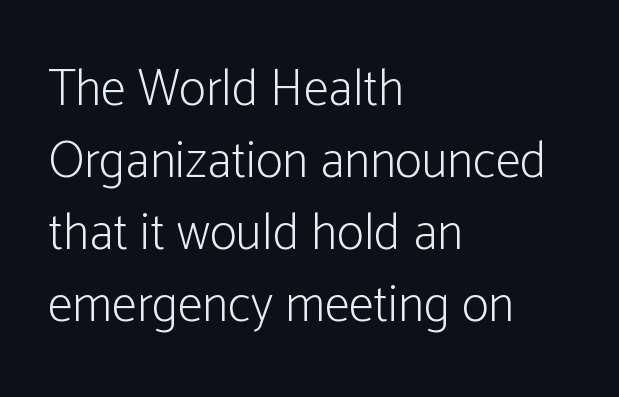
Teacher's note: observe the even left margin — that is flush-left alignment. You could call the tracking neutral — neither tight nor loose. A light-to-regular cut is what we see here. If you drew a line through each stem, it would be perfectly vertical.
